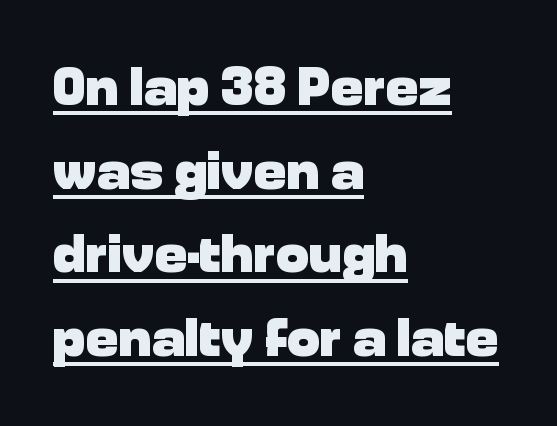
Q: Is the text bold? A: Yes.
Q: Is the text italic (slanted)? A: No, it is upright.
Q: Is the typeface a serif or a sans-serif typeface? A: Sans-serif.
Q: Is the text underlined? A: Yes.
Q: How is the paragraph aligned? A: Left-aligned.
Q: Is the spacing between letters normal or unusually wide? A: Normal.
Q: Is the spacing between lines tight, normal or loose? A: Normal.
Q: Width (condensed, normal, or wide)? A: Normal.
Q: Stroke contrast? A: Low.
Q: x-height? A: Medium.
Q: Monospaced? A: No.
